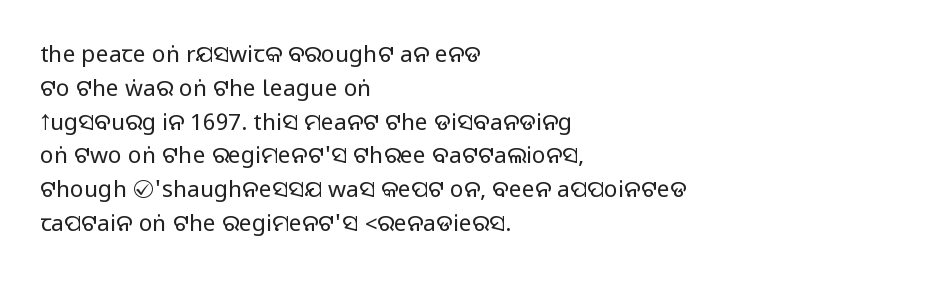
The image shows 23 px text type, upright; set left-aligned, normal line spacing (1.47x), normal letter spacing, not underlined.
